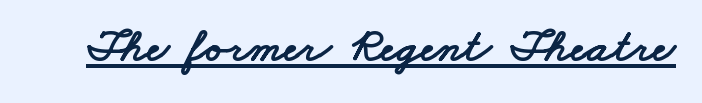
Q: Is the typeface a serif or a sans-serif typeface? A: Sans-serif.
Q: Is the text underlined? A: Yes.
Q: Is the spacing between letters normal or unusually wide? A: Normal.
Q: Width (condensed, normal, or wide)? A: Wide.
Q: Stroke contrast? A: Low.
Q: x-height? A: Small.
Q: Monospaced? A: No.
